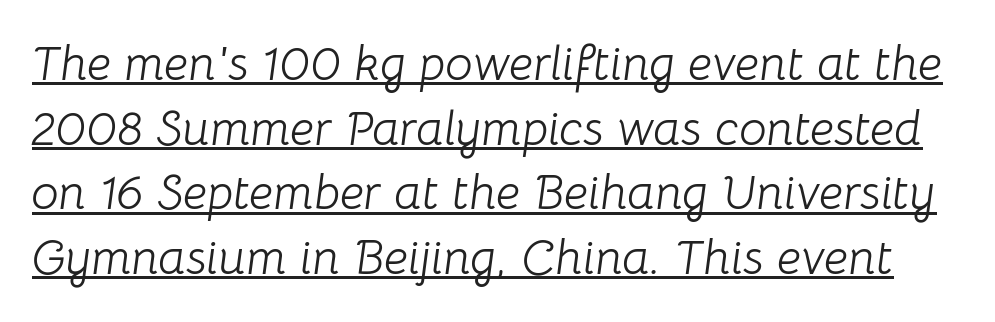
Q: Is the text bold? A: No.
Q: Is the text italic (slanted)? A: Yes, it leans right by about 8 degrees.
Q: Is the text underlined? A: Yes.
Q: Is the spacing between letters normal or unusually wide? A: Normal.
Q: Is the spacing between lines tight, normal or loose? A: Normal.
Q: Width (condensed, normal, or wide)? A: Normal.
Q: Stroke contrast? A: Low.
Q: x-height? A: Medium.
Q: Monospaced? A: No.
